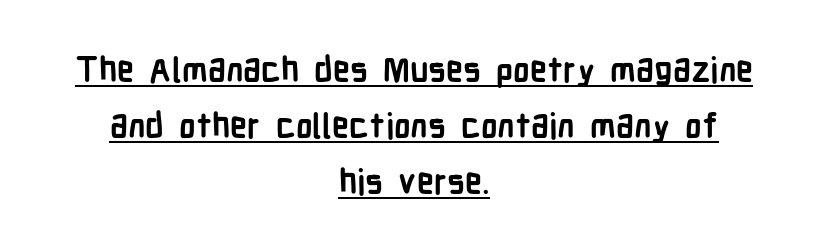
The image shows 34 px semibold, condensed sans-serif type, upright; set centered, normal line spacing (1.64x), normal letter spacing, underlined; low stroke contrast and a medium x-height.
